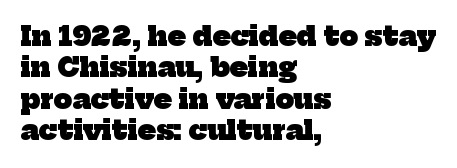
Q: Is the text bold? A: Yes.
Q: Is the text underlined? A: No.
Q: How is the paragraph aligned? A: Left-aligned.
Q: Is the spacing between letters normal or unusually wide? A: Normal.
